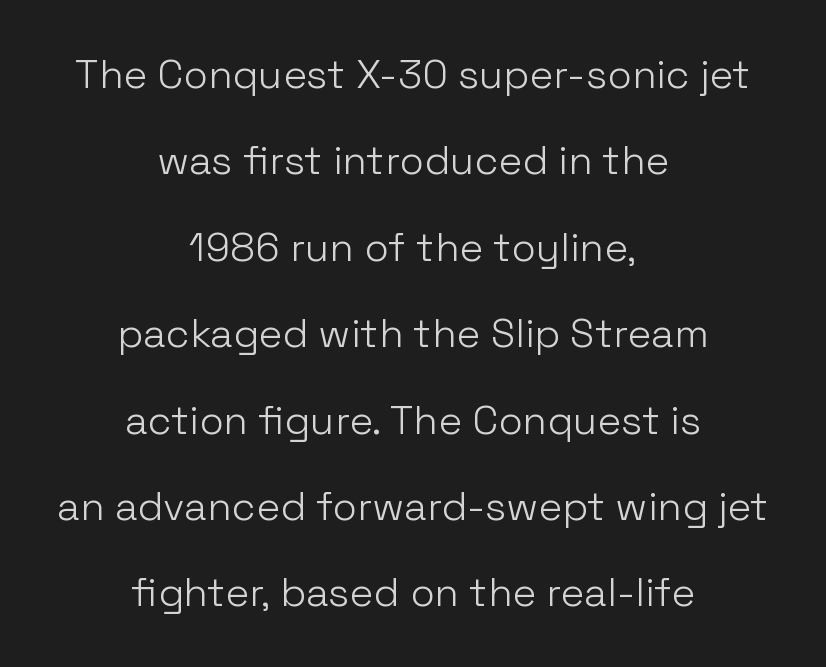
The image shows 40 px light sans-serif type, upright; set centered, loose line spacing (2.16x), normal letter spacing, not underlined; low stroke contrast and a medium x-height.
